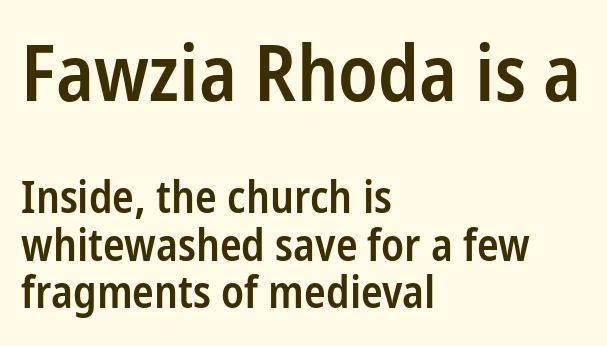
The image shows 78 px semibold, condensed sans-serif type, upright; set left-aligned, tight line spacing (1.06x), normal letter spacing, not underlined; the first (top) block is 1.73x larger; low stroke contrast and a medium x-height.
